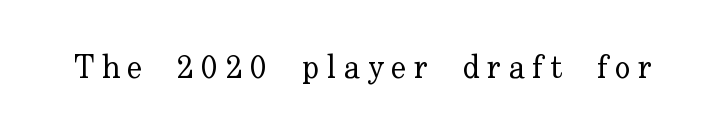
Is the letter spacing exaggerated? Yes — the characters are pushed far apart. You can tell from the footed stems that serif type was used. This rendering features lettering with no underline. Notice how the stems are strictly vertical — no italics here. Counters stay open thanks to moderate or lighter strokes.
